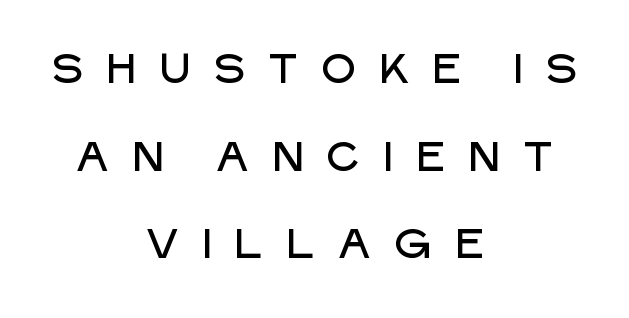
The image shows 41 px sans-serif type, upright; set centered, loose line spacing (2.14x), unusually wide letter spacing (+0.49 em), not underlined; low stroke contrast and a large x-height.
